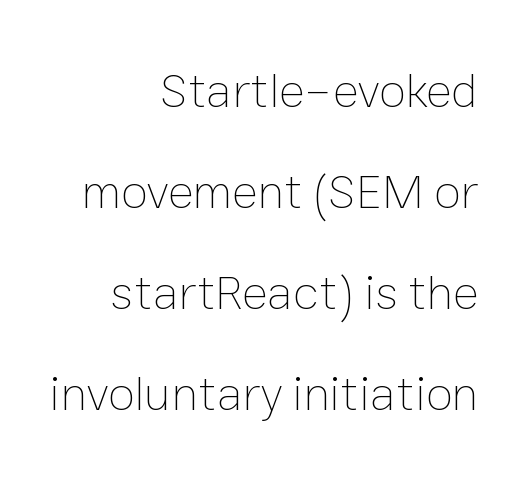
Q: Is the text bold? A: No.
Q: Is the text italic (slanted)? A: No, it is upright.
Q: Is the text underlined? A: No.
Q: How is the paragraph aligned? A: Right-aligned.
Q: Is the spacing between letters normal or unusually wide? A: Normal.
Q: Is the spacing between lines tight, normal or loose? A: Loose.
Q: Width (condensed, normal, or wide)? A: Normal.
Q: Stroke contrast? A: Low.
Q: x-height? A: Medium.
Q: Monospaced? A: No.
